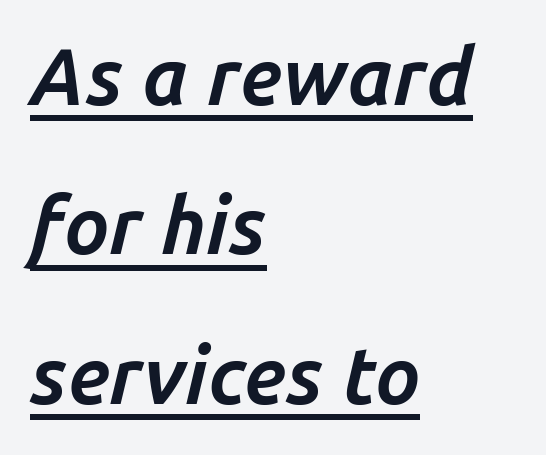
The image shows 79 px bold type, italic (leaning right); set left-aligned, line spacing 1.89x, normal letter spacing, underlined; low stroke contrast and a medium x-height.
